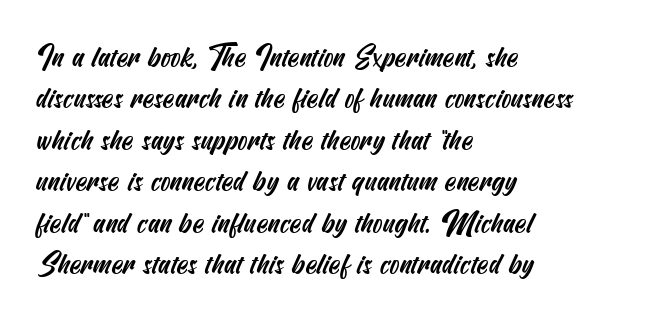
Q: Is the typeface a serif or a sans-serif typeface? A: Sans-serif.
Q: Is the text underlined? A: No.
Q: How is the paragraph aligned? A: Left-aligned.
Q: Is the spacing between letters normal or unusually wide? A: Normal.
Q: Is the spacing between lines tight, normal or loose? A: Normal.
Q: Width (condensed, normal, or wide)? A: Condensed.
Q: Stroke contrast? A: Medium.
Q: x-height? A: Small.
